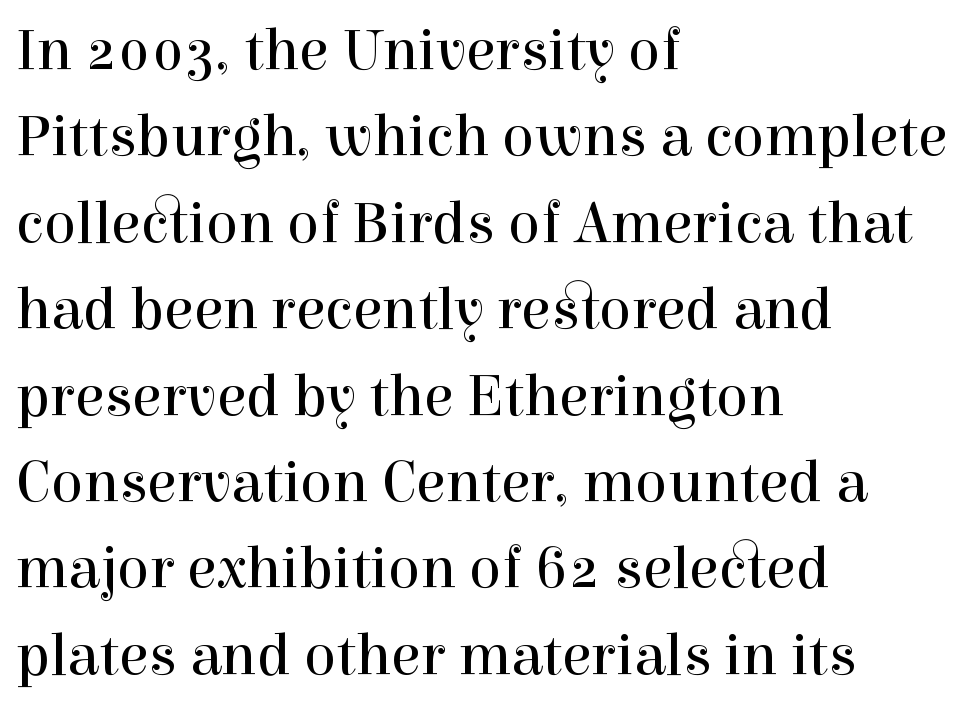
The passage shown is typed in a proportional face where columns would drift. In terms of leading, this rendering sits right in the middle. Vertical strokes here are truly vertical. No chunkiness to these letters — they're not bold. Honestly, the letter spacing is just normal — you wouldn't notice it. Compared with a centered layout, this one pins lines to the left instead.
